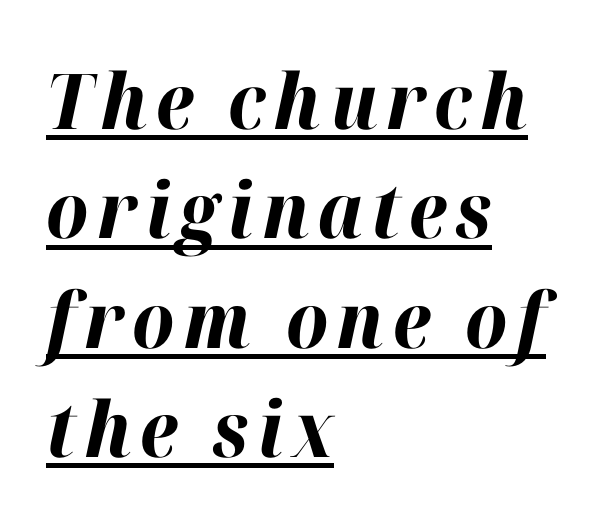
The image shows 77 px bold type, italic (leaning right); set left-aligned, normal line spacing (1.42x), underlined; high stroke contrast and a medium x-height.
